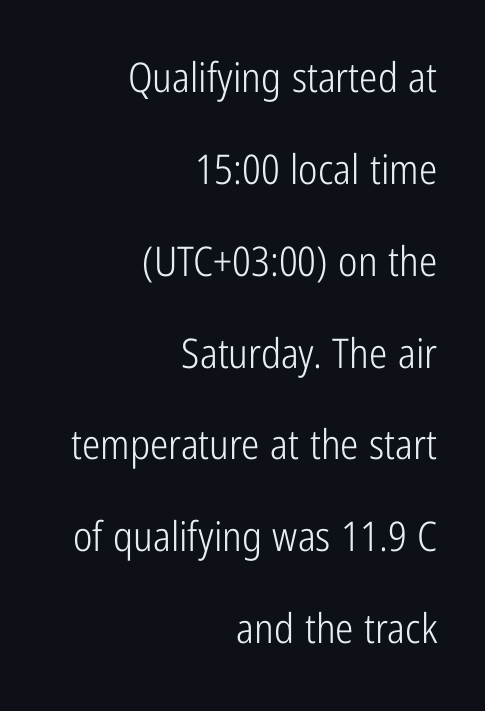
Q: Is the text bold? A: No.
Q: Is the text italic (slanted)? A: No, it is upright.
Q: Is the typeface a serif or a sans-serif typeface? A: Sans-serif.
Q: Is the text underlined? A: No.
Q: How is the paragraph aligned? A: Right-aligned.
Q: Is the spacing between letters normal or unusually wide? A: Normal.
Q: Is the spacing between lines tight, normal or loose? A: Loose.
Q: Width (condensed, normal, or wide)? A: Condensed.
Q: Stroke contrast? A: Low.
Q: x-height? A: Medium.
Q: Monospaced? A: No.
